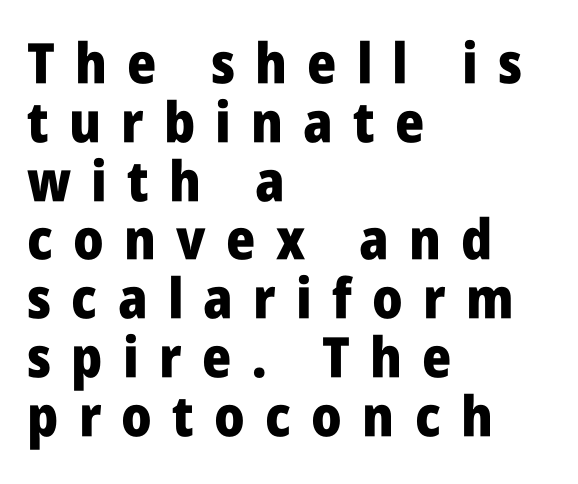
Q: Is the text bold? A: Yes.
Q: Is the text italic (slanted)? A: No, it is upright.
Q: Is the typeface a serif or a sans-serif typeface? A: Sans-serif.
Q: Is the text underlined? A: No.
Q: How is the paragraph aligned? A: Left-aligned.
Q: Is the spacing between letters normal or unusually wide? A: Unusually wide.
Q: Is the spacing between lines tight, normal or loose? A: Tight.
Q: Width (condensed, normal, or wide)? A: Condensed.
Q: Stroke contrast? A: Low.
Q: x-height? A: Large.
Q: Monospaced? A: No.
